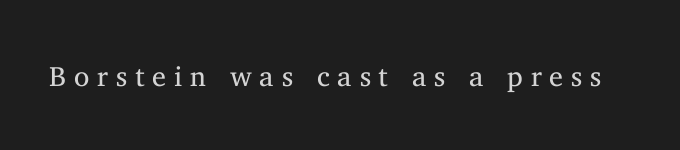
This rendering employs a face with finishing strokes, i.e., a serif. The lettering holds an erect, upright posture throughout. Anything drawn beneath the words? Only blank space. Compared with a typical body face, this is equally light or lighter still. This sample uses expanded letter spacing, leaving extra air between glyphs.
